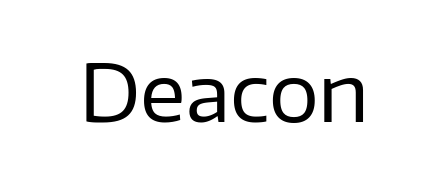
Q: Is the text bold? A: No.
Q: Is the text italic (slanted)? A: No, it is upright.
Q: Is the typeface a serif or a sans-serif typeface? A: Sans-serif.
Q: Is the text underlined? A: No.
Q: Is the spacing between letters normal or unusually wide? A: Normal.
Q: Width (condensed, normal, or wide)? A: Normal.
Q: Stroke contrast? A: Low.
Q: x-height? A: Medium.
Q: Monospaced? A: No.
